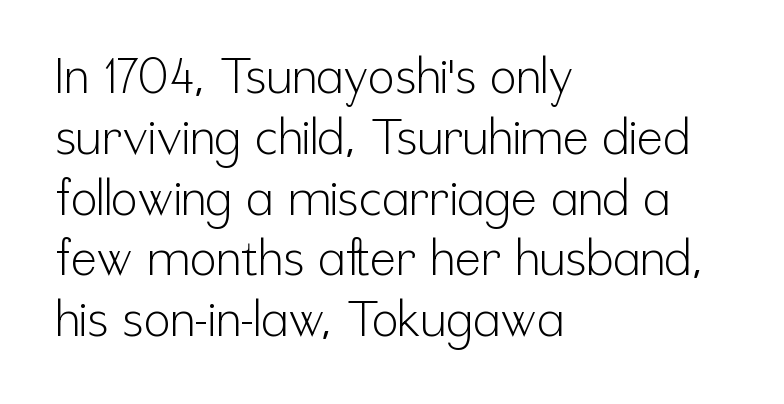
{"serif": "no", "italic": "no", "bold": "no", "weight": "light", "width": "condensed", "stroke_contrast": "low", "x_height": "medium", "monospaced": "no", "underline": "no", "align": "left", "line_spacing_ratio": 1.24, "letter_spacing": "normal", "letter_spacing_em": 0.0, "glyph_px": 49}
